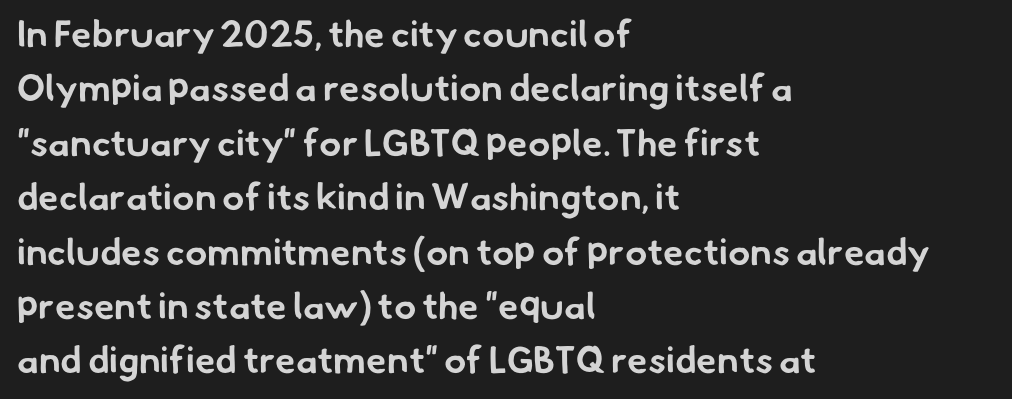
Reading down the block, your eye returns to a fixed left position each line. Words appear dense and cohesive because spacing is normal. The characters display no serif detailing; their extremities are plain. Whoever set this chose a conventional vertical rhythm. Lines of text with bare space underneath.
